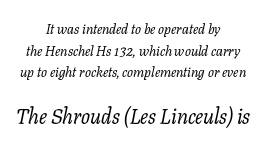
Q: Is the text bold? A: No.
Q: Is the text italic (slanted)? A: Yes, it leans right by about 11 degrees.
Q: Is the text underlined? A: No.
Q: How is the paragraph aligned? A: Centered.
Q: Is the spacing between letters normal or unusually wide? A: Normal.
Q: Is the spacing between lines tight, normal or loose? A: Normal.
Q: Which block of text is set in a larger size, the first (top) or the second (bottom)? A: The second (bottom) one.
